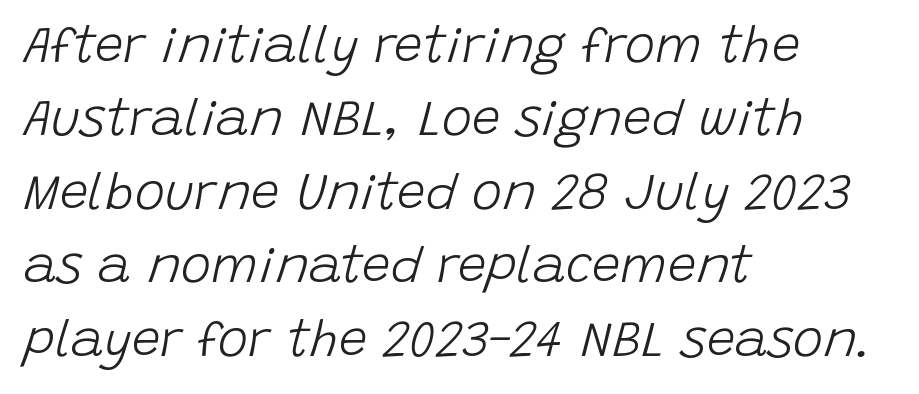
The image shows 51 px light type, italic (leaning right); set left-aligned, normal line spacing (1.44x), normal letter spacing, not underlined; low stroke contrast and a large x-height.
